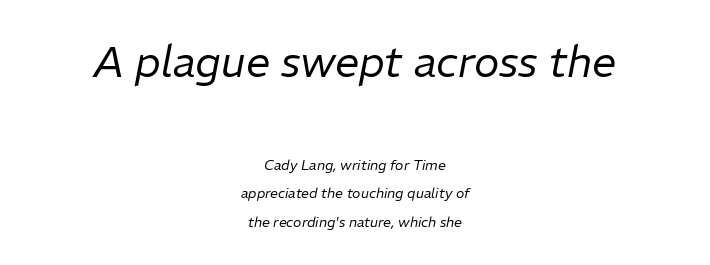
The image shows 43 px regular-weight type, italic (leaning right); set centered, loose line spacing (2.03x), normal letter spacing, not underlined; the first (top) block is 3.07x larger; low stroke contrast and a medium x-height.
